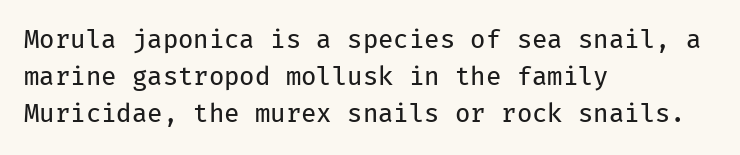
The image shows 25 px text type, upright; set left-aligned, normal line spacing (1.49x), normal letter spacing, not underlined.
